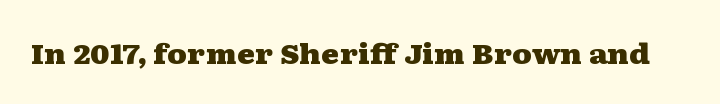
The image shows 28 px heavy, wide serif type, upright; set normal letter spacing, not underlined; medium stroke contrast and a medium x-height.
